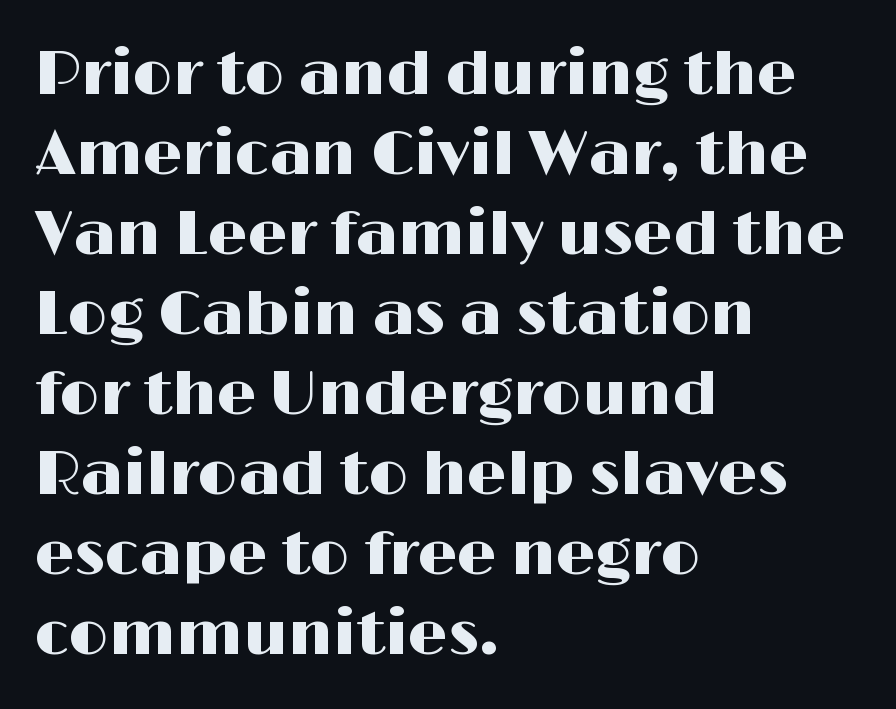
The image shows 62 px wide sans-serif type, upright; set left-aligned, normal line spacing (1.29x), normal letter spacing, not underlined; high stroke contrast and a medium x-height.
